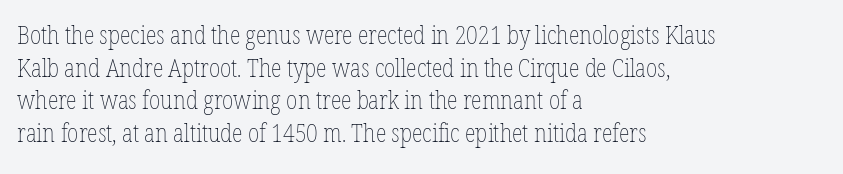
{"italic": "no", "bold": "no", "underline": "no", "align": "left", "line_spacing": "normal", "line_spacing_ratio": 1.31, "letter_spacing": "normal", "letter_spacing_em": 0.0, "glyph_px": 25}
